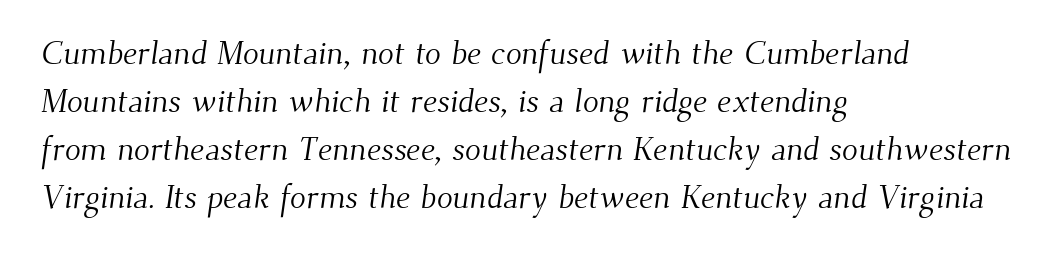
Stroke mass is kept to a normal reading level or below. The vertical gap from one line to the next is medium. The face used here is proportionally spaced, like ordinary book or web type. Each letter's strokes conclude with small projecting serifs. The space beneath each line is pristine and unruled.
